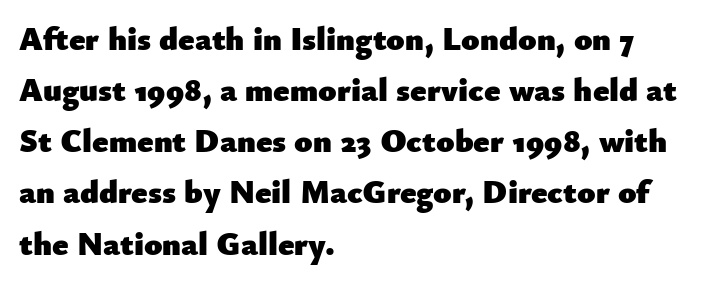
{"serif": "no", "italic": "no", "bold": "yes", "weight": "heavy", "width": "normal", "stroke_contrast": "low", "x_height": "small", "monospaced": "no", "underline": "no", "align": "left", "line_spacing": "normal", "line_spacing_ratio": 1.55, "letter_spacing": "normal", "letter_spacing_em": 0.0, "glyph_px": 33}
